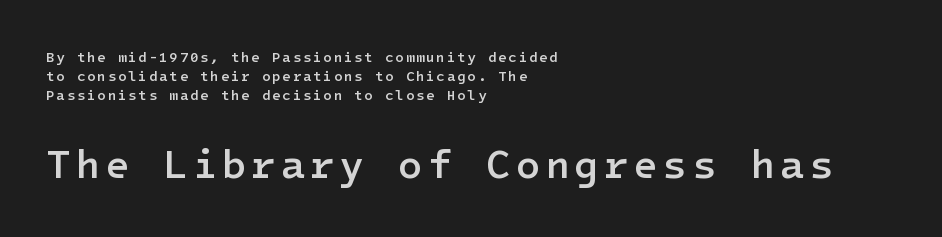
Q: Is the text bold? A: Semi-bold.
Q: Is the text italic (slanted)? A: No, it is upright.
Q: Is the typeface a serif or a sans-serif typeface? A: Sans-serif.
Q: Is the text underlined? A: No.
Q: How is the paragraph aligned? A: Left-aligned.
Q: Is the spacing between lines tight, normal or loose? A: Normal.
Q: Which block of text is set in a larger size, the first (top) or the second (bottom)? A: The second (bottom) one.
Q: Width (condensed, normal, or wide)? A: Normal.
Q: Stroke contrast? A: Low.
Q: x-height? A: Medium.
